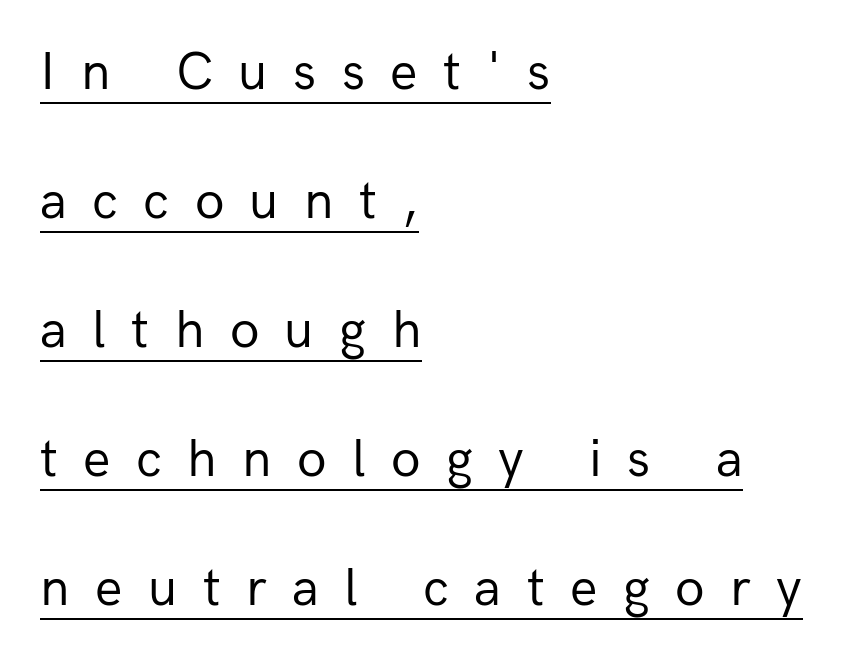
The image shows 54 px regular-weight sans-serif type, upright; set left-aligned, loose line spacing (2.39x), unusually wide letter spacing (+0.47 em), underlined; low stroke contrast and a medium x-height.
